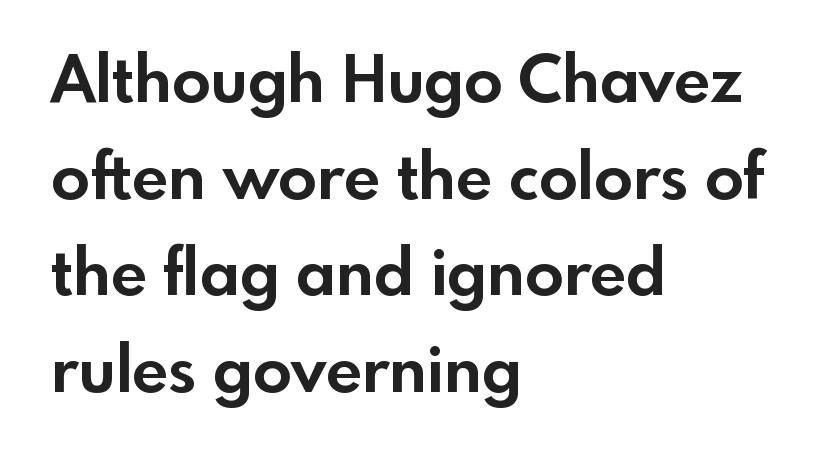
The image shows 64 px bold sans-serif type, upright; set left-aligned, normal line spacing (1.51x), normal letter spacing, not underlined; a small x-height.
